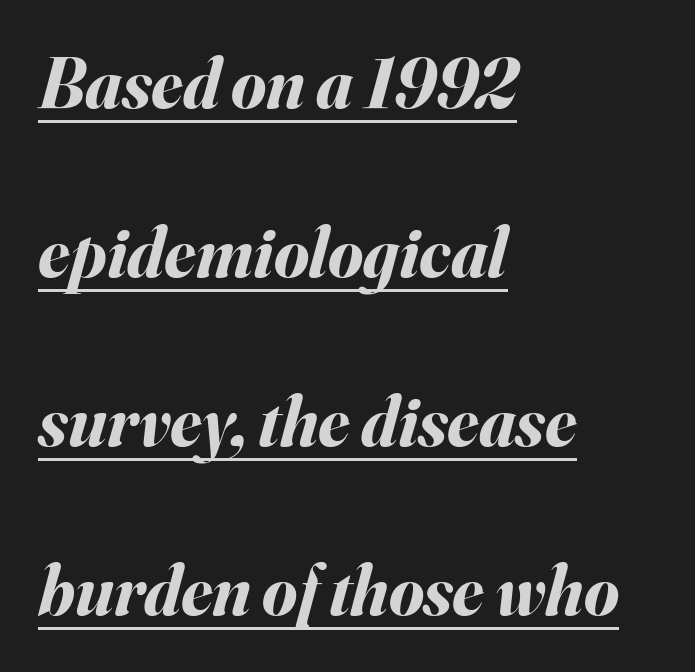
Q: Is the text bold? A: Yes.
Q: Is the text italic (slanted)? A: Yes, it leans right by about 16 degrees.
Q: Is the text underlined? A: Yes.
Q: How is the paragraph aligned? A: Left-aligned.
Q: Is the spacing between letters normal or unusually wide? A: Normal.
Q: Is the spacing between lines tight, normal or loose? A: Loose.
Q: Width (condensed, normal, or wide)? A: Normal.
Q: Stroke contrast? A: Medium.
Q: x-height? A: Small.
Q: Monospaced? A: No.
